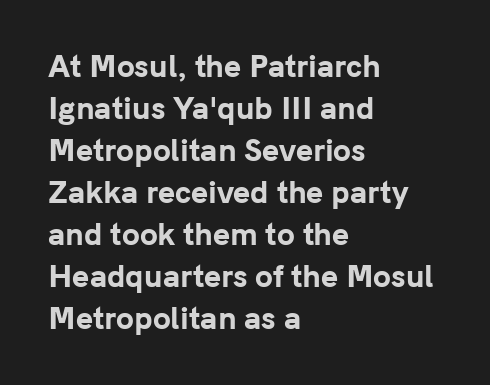
The image shows 29 px bold sans-serif type, upright; set left-aligned, normal line spacing (1.45x), normal letter spacing, not underlined; low stroke contrast and a medium x-height.
